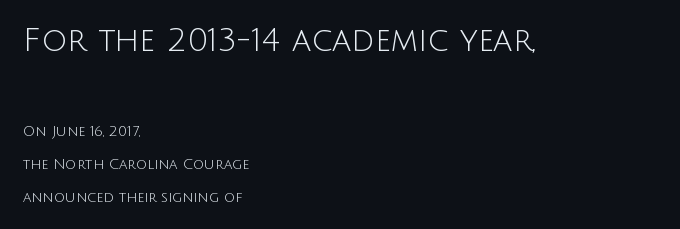
Proportional: the letters do not fall into vertical columns. The face used here is rendered with its standard letterfit. Stems here are at most as thick as an everyday book face. Ordinary non-slanted type is in use. The compositor pushed each line to the left boundary. Look at the glyph heights: the upper group is clearly the bigger setting.
